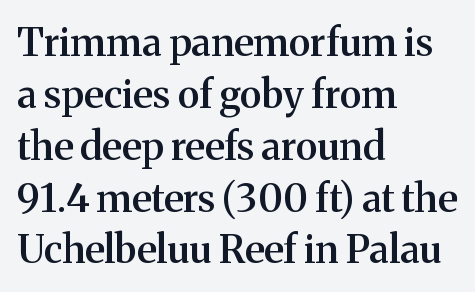
The image shows 39 px semibold serif type, upright; set left-aligned, normal line spacing (1.33x), normal letter spacing, not underlined; medium stroke contrast and a medium x-height.
